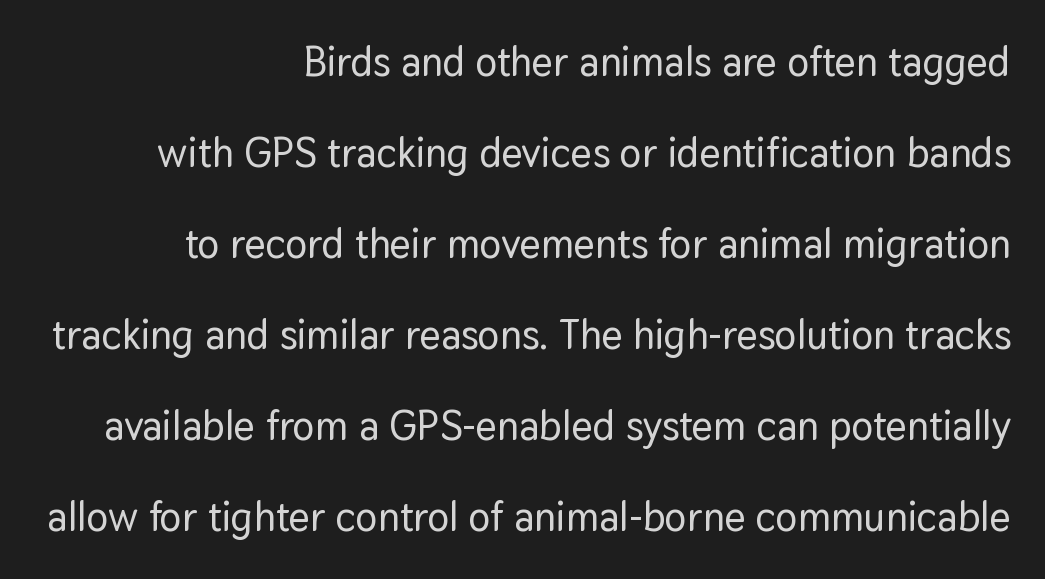
The passage shown is typed in a proportional face where columns would drift. Honestly, the letter spacing is just normal — you wouldn't notice it. Horizontal alignment here is rightward, an uncommon choice for prose. Baseline-to-baseline distance is far greater than the letter height. This rendering features lettering with no underline. This is roman type, the default non-slanted kind.
